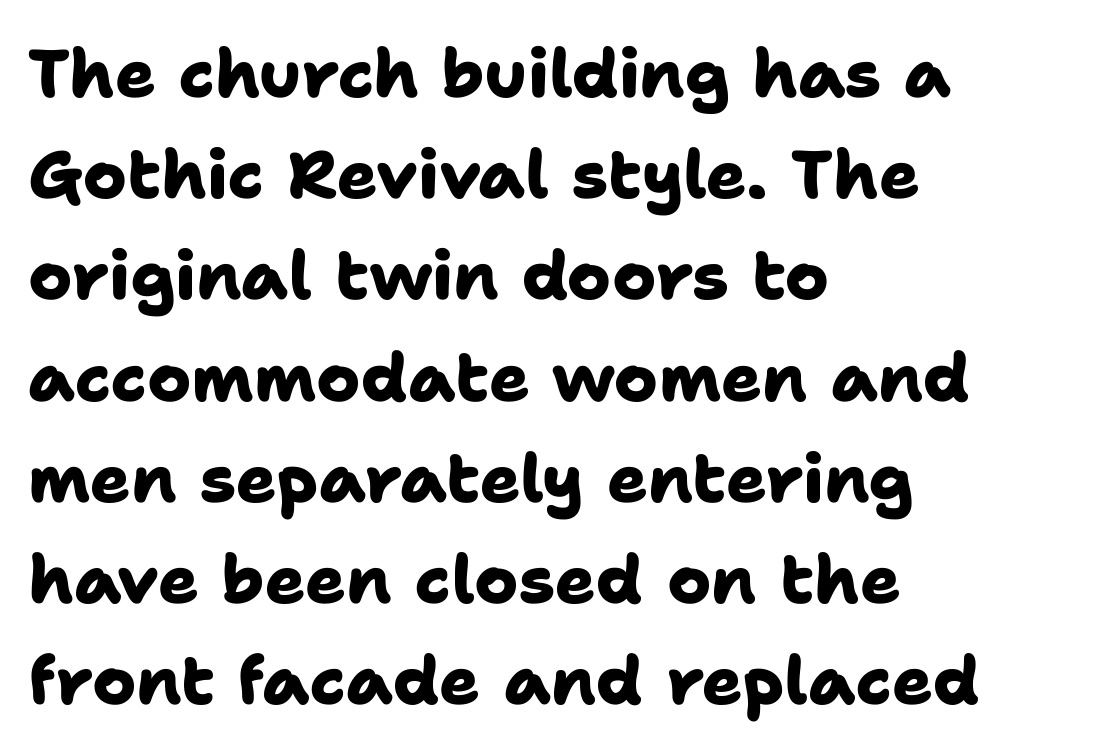
Q: Is the text bold? A: Yes.
Q: Is the typeface a serif or a sans-serif typeface? A: Sans-serif.
Q: Is the text underlined? A: No.
Q: How is the paragraph aligned? A: Left-aligned.
Q: Is the spacing between letters normal or unusually wide? A: Normal.
Q: Is the spacing between lines tight, normal or loose? A: Normal.
Q: Width (condensed, normal, or wide)? A: Normal.
Q: Stroke contrast? A: Low.
Q: x-height? A: Medium.
Q: Monospaced? A: No.
